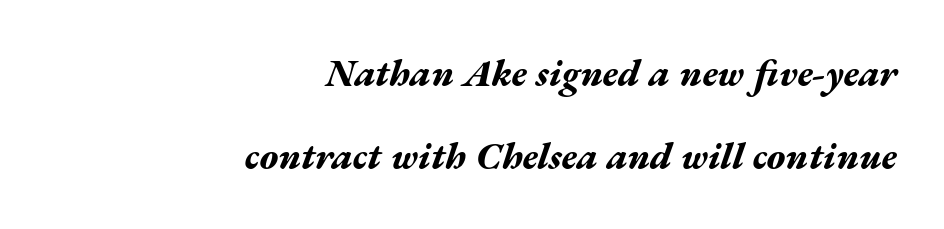
Q: Is the text bold? A: Yes.
Q: Is the text italic (slanted)? A: Yes, it leans right by about 17 degrees.
Q: Is the text underlined? A: No.
Q: How is the paragraph aligned? A: Right-aligned.
Q: Is the spacing between letters normal or unusually wide? A: Normal.
Q: Is the spacing between lines tight, normal or loose? A: Loose.
Q: Width (condensed, normal, or wide)? A: Wide.
Q: Stroke contrast? A: Medium.
Q: x-height? A: Medium.
Q: Monospaced? A: No.
